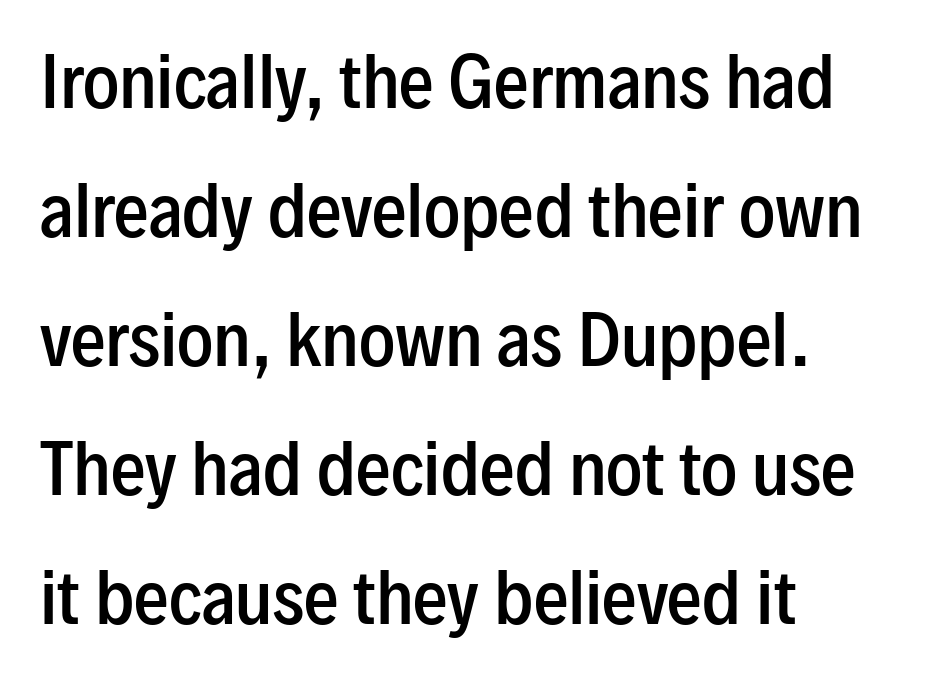
The image shows 69 px semibold, condensed sans-serif type, upright; set left-aligned, line spacing 1.87x, normal letter spacing, not underlined; low stroke contrast and a medium x-height.
